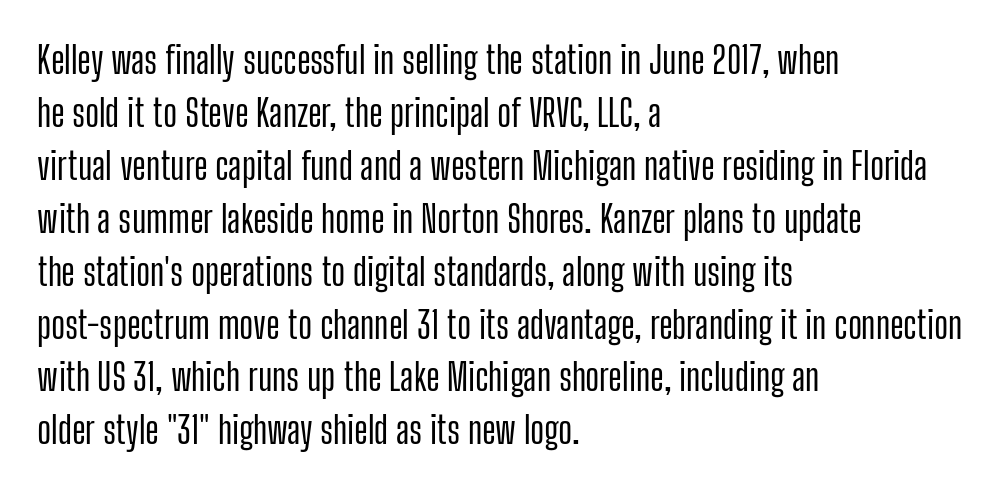
Q: Is the text italic (slanted)? A: No, it is upright.
Q: Is the typeface a serif or a sans-serif typeface? A: Sans-serif.
Q: Is the text underlined? A: No.
Q: How is the paragraph aligned? A: Left-aligned.
Q: Is the spacing between letters normal or unusually wide? A: Normal.
Q: Is the spacing between lines tight, normal or loose? A: Normal.
Q: Width (condensed, normal, or wide)? A: Condensed.
Q: Stroke contrast? A: Low.
Q: x-height? A: Medium.
Q: Monospaced? A: No.
